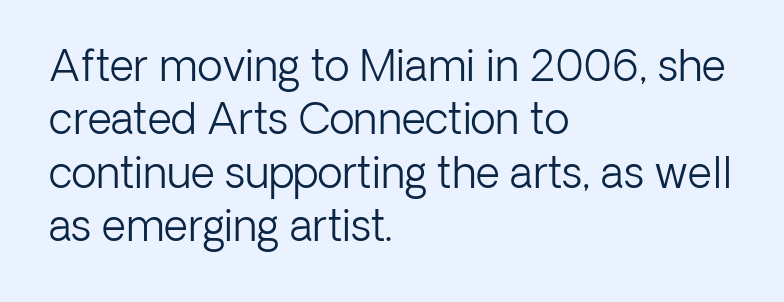
{"serif": "no", "italic": "no", "bold": "no", "weight": "light", "width": "normal", "stroke_contrast": "low", "x_height": "medium", "monospaced": "no", "underline": "no", "align": "left", "line_spacing": "normal", "line_spacing_ratio": 1.27, "letter_spacing": "normal", "letter_spacing_em": 0.0, "glyph_px": 42}
